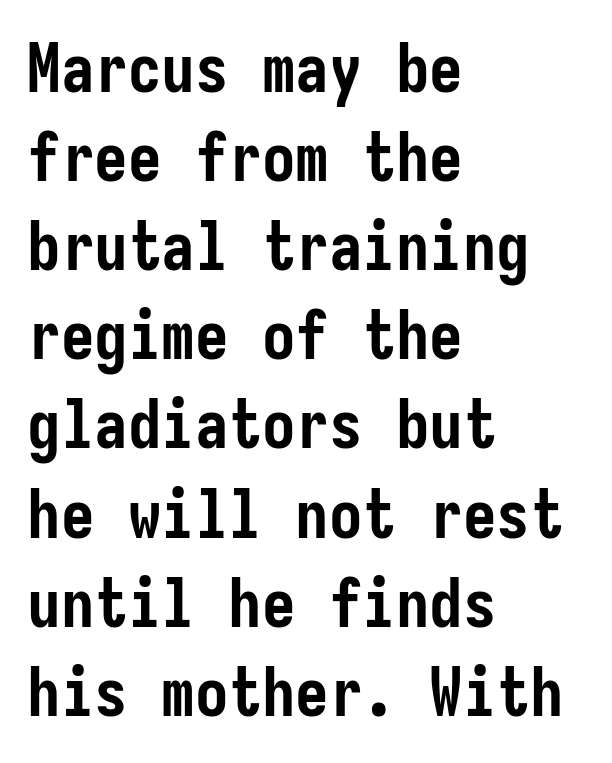
Q: Is the text bold? A: Yes.
Q: Is the text italic (slanted)? A: No, it is upright.
Q: Is the typeface a serif or a sans-serif typeface? A: Sans-serif.
Q: Is the text underlined? A: No.
Q: How is the paragraph aligned? A: Left-aligned.
Q: Is the spacing between letters normal or unusually wide? A: Normal.
Q: Is the spacing between lines tight, normal or loose? A: Normal.
Q: Width (condensed, normal, or wide)? A: Condensed.
Q: Stroke contrast? A: Low.
Q: x-height? A: Medium.
